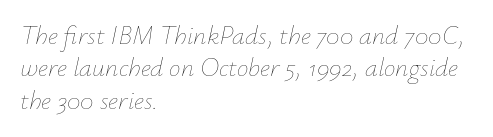
The image shows 26 px text type, italic (leaning right); set left-aligned, normal line spacing (1.25x), normal letter spacing, not underlined.
